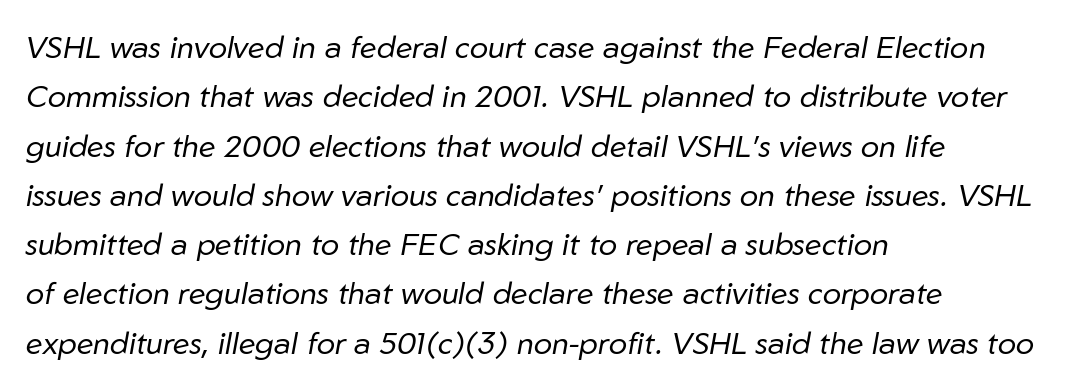
The space between consecutive lines is moderate. A typesetter would call this proportional, since set widths differ per character. The font sits on the lighter half of the weight spectrum, regular included. Is the block centered? No — it sits flush against the left margin.
